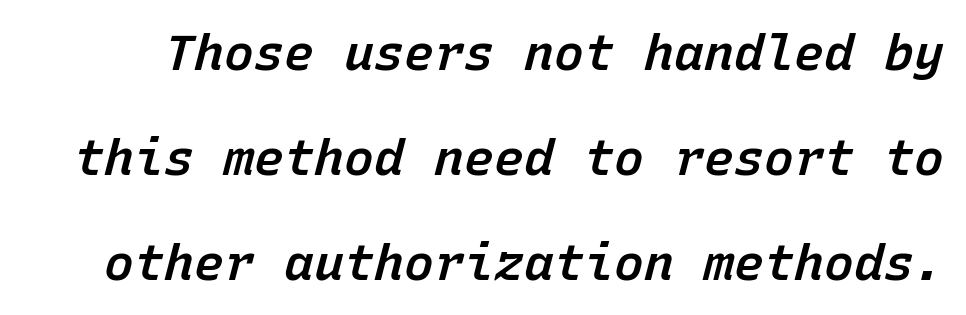
Looks like terminal output: every glyph gets an equal slot. This sample uses plain, unmodified letter spacing. The vertical gap from one line to the next is large. A bit beefed up — I'd call it semibold rather than bold. Rendered with sloped, italic letterforms. Any mark beneath the type? The region is blank.
